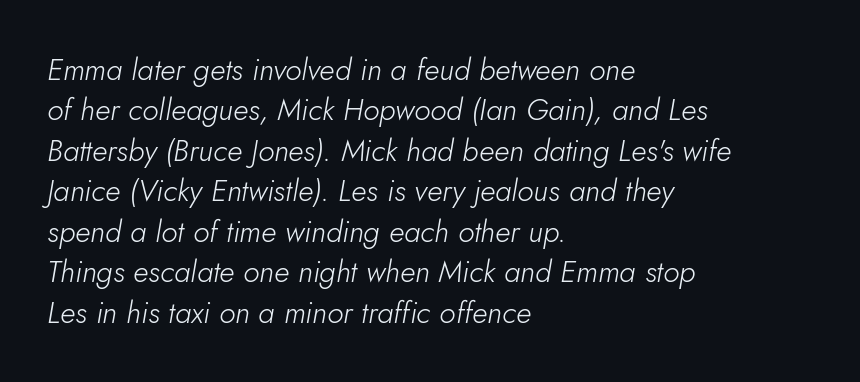
Teacher's note: observe the even left margin — that is flush-left alignment. Students, observe: this is what conventionally led text looks like. The passage shown is not underscored anywhere. This sample has the flowing, uneven cadence of proportional lettering. Words appear dense and cohesive because spacing is normal. Ink coverage per letter is moderate at most.
